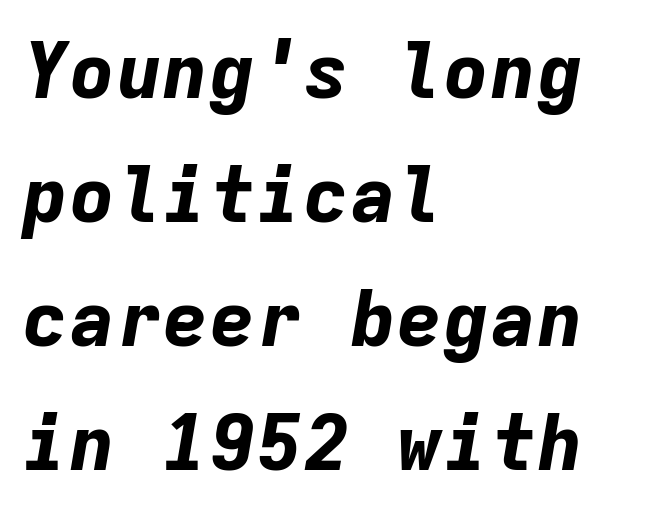
The passage shown leans; its letterforms are oblique. The zone under the glyphs is completely vacant. Observe the ordinary spacing: letters are neighbours, not strangers. The letters are bold, with thick, heavy strokes. Successive baselines arrive at the customary interval.
